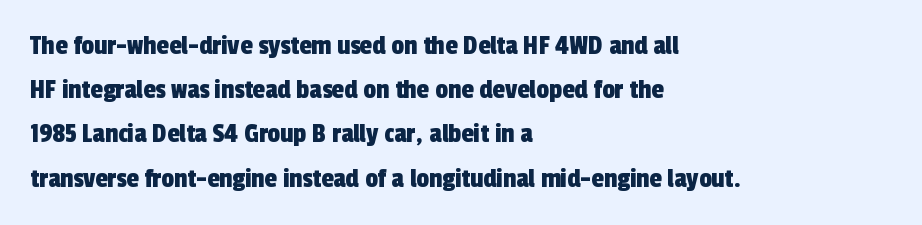
The image shows 28 px condensed sans-serif type; set left-aligned, normal line spacing (1.58x), normal letter spacing, not underlined; a medium x-height.
